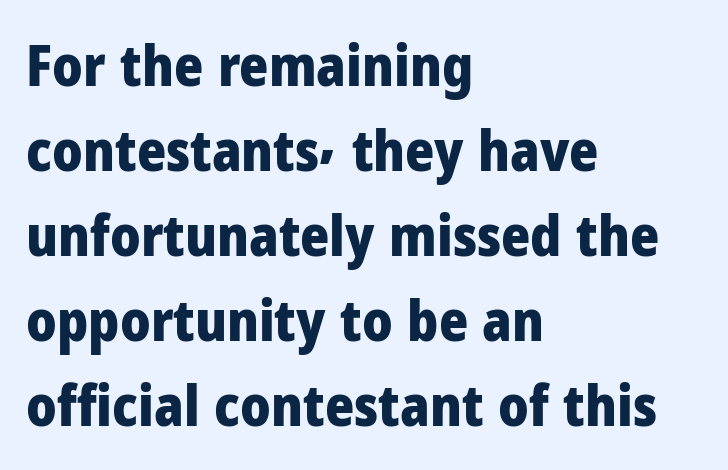
{"serif": "no", "italic": "no", "bold": "yes", "weight": "heavy", "width": "normal", "stroke_contrast": "low", "x_height": "medium", "monospaced": "no", "underline": "no", "align": "left", "line_spacing": "normal", "line_spacing_ratio": 1.52, "letter_spacing": "normal", "letter_spacing_em": 0.0, "glyph_px": 56}
